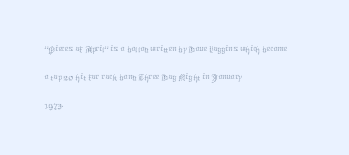
A roman cut, with each character standing at attention. Compared with a centered layout, this one pins lines to the left instead. Evenly set lines give the paragraph a standard silhouette. Heft: none added — not bold. The baseline area is clear.
